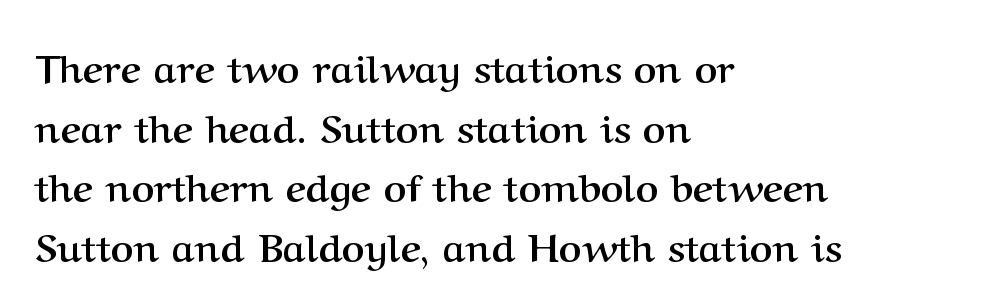
Quick note: interline space is typical. Spacing between characters is what you'd get straight out of the box. You can tell it's not italic because the verticals are truly vertical. Does the weight exceed regular? Yes, all the way to bold. Spacing verdict: proportional, widths tailored to each character.
